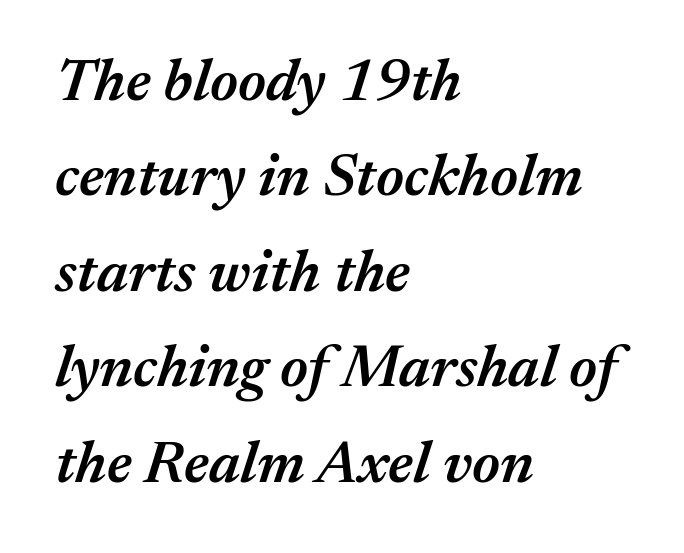
Q: Is the text bold? A: Semi-bold.
Q: Is the text italic (slanted)? A: Yes, it leans right by about 17 degrees.
Q: Is the text underlined? A: No.
Q: How is the paragraph aligned? A: Left-aligned.
Q: Is the spacing between letters normal or unusually wide? A: Normal.
Q: Is the spacing between lines tight, normal or loose? A: Normal.
Q: Width (condensed, normal, or wide)? A: Normal.
Q: Stroke contrast? A: Medium.
Q: x-height? A: Medium.
Q: Monospaced? A: No.
